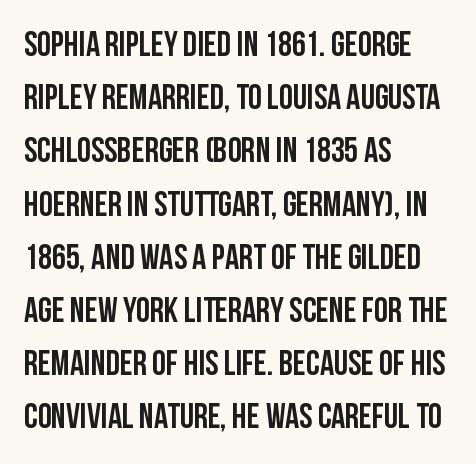
The image shows 35 px condensed sans-serif type, upright; set left-aligned, normal line spacing (1.52x), normal letter spacing, not underlined; low stroke contrast and a large x-height.
